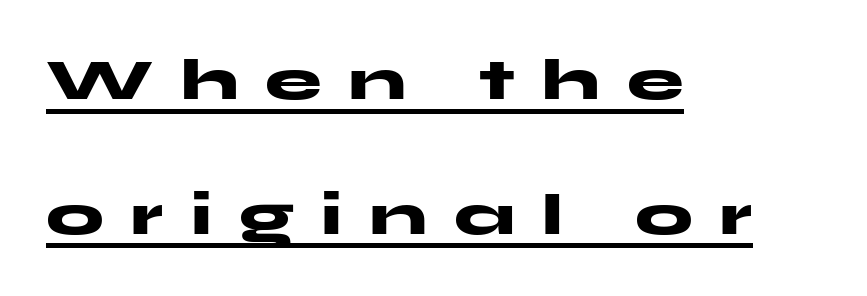
{"serif": "no", "italic": "no", "bold": "yes", "weight": "heavy", "width": "wide", "stroke_contrast": "medium", "x_height": "medium", "monospaced": "no", "underline": "yes", "align": "left", "line_spacing": "loose", "line_spacing_ratio": 2.36, "letter_spacing": "wide", "letter_spacing_em": 0.48, "glyph_px": 57}
